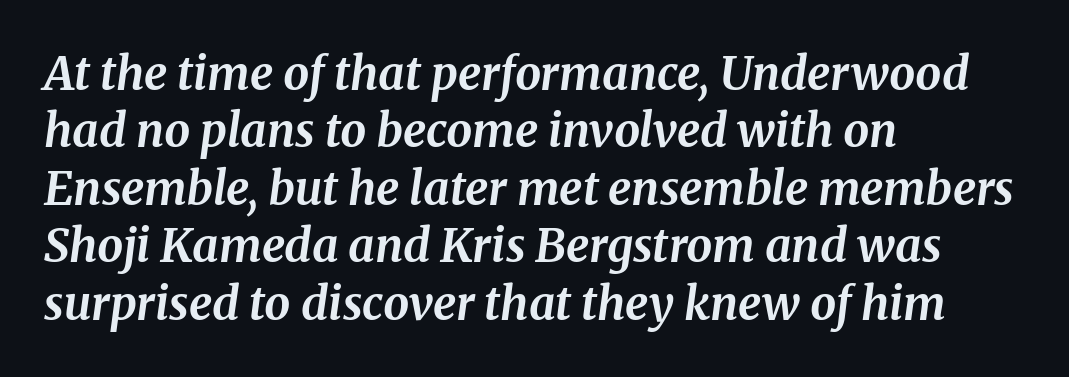
Spacing verdict: proportional, widths tailored to each character. Is the type bold? Yes — the strokes are clearly thick and heavy. Students, observe: this is what conventionally led text looks like. The space beneath each line is pristine and unruled.
